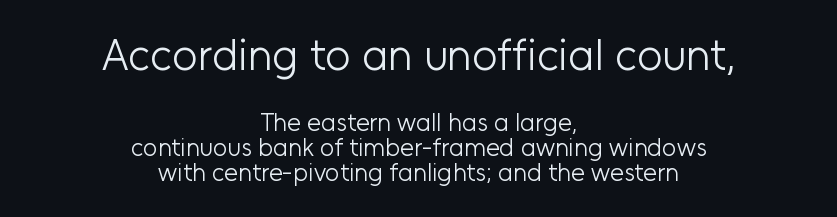
Q: Is the text bold? A: No.
Q: Is the text italic (slanted)? A: No, it is upright.
Q: Is the typeface a serif or a sans-serif typeface? A: Sans-serif.
Q: Is the text underlined? A: No.
Q: How is the paragraph aligned? A: Centered.
Q: Is the spacing between letters normal or unusually wide? A: Normal.
Q: Is the spacing between lines tight, normal or loose? A: Tight.
Q: Which block of text is set in a larger size, the first (top) or the second (bottom)? A: The first (top) one.
Q: Width (condensed, normal, or wide)? A: Normal.
Q: Stroke contrast? A: Low.
Q: x-height? A: Medium.
Q: Monospaced? A: No.
